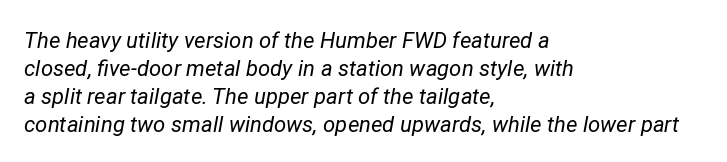
{"italic": "yes", "lean": "right", "slant_degrees": 12, "bold": "no", "underline": "no", "align": "left", "line_spacing": "normal", "line_spacing_ratio": 1.27, "letter_spacing": "normal", "letter_spacing_em": 0.0, "glyph_px": 22}
